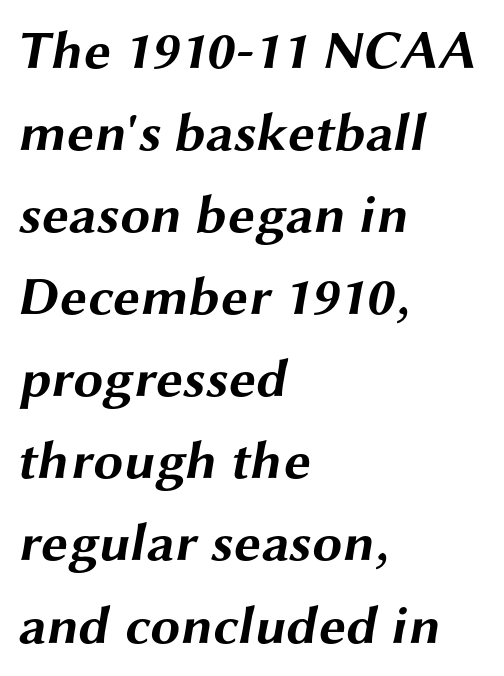
Q: Is the text bold? A: Yes.
Q: Is the typeface a serif or a sans-serif typeface? A: Sans-serif.
Q: Is the text underlined? A: No.
Q: How is the paragraph aligned? A: Left-aligned.
Q: Is the spacing between letters normal or unusually wide? A: Normal.
Q: Is the spacing between lines tight, normal or loose? A: Normal.
Q: Width (condensed, normal, or wide)? A: Wide.
Q: Stroke contrast? A: Medium.
Q: x-height? A: Medium.
Q: Monospaced? A: No.
